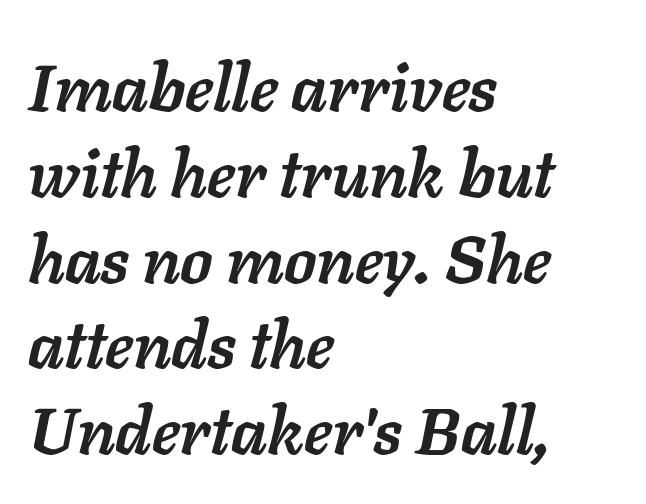
The image shows 66 px semibold type, italic (leaning right); set left-aligned, normal line spacing (1.3x), normal letter spacing, not underlined; low stroke contrast and a medium x-height.
